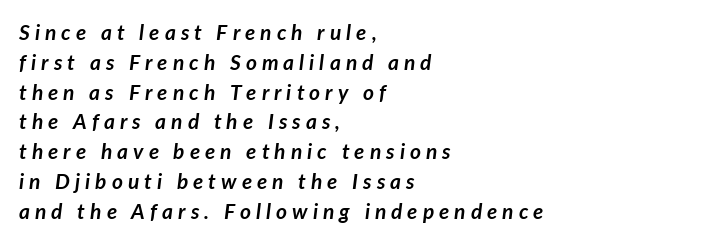
{"italic": "yes", "lean": "right", "slant_degrees": 7, "bold": "yes", "underline": "no", "align": "left", "line_spacing": "normal", "line_spacing_ratio": 1.42, "letter_spacing": "wide", "letter_spacing_em": 0.24, "glyph_px": 21}
